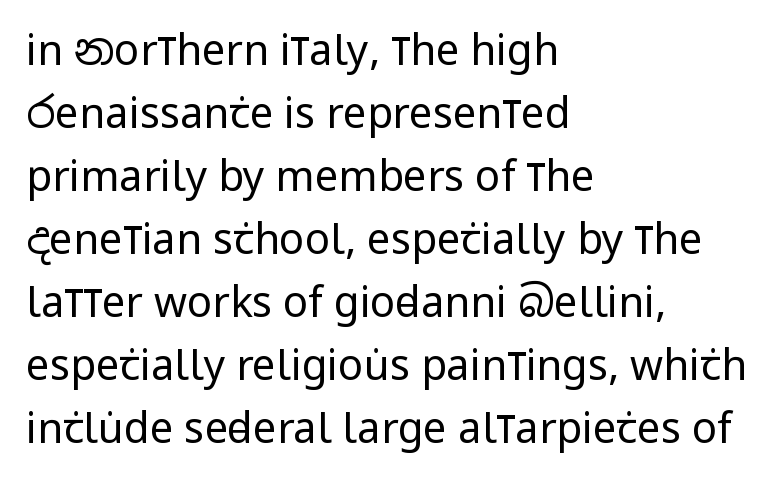
No word sits above an underline. The face used here is proportionally spaced, like ordinary book or web type. The face used here is rendered with its standard letterfit. A sans-serif font was chosen for this passage.
